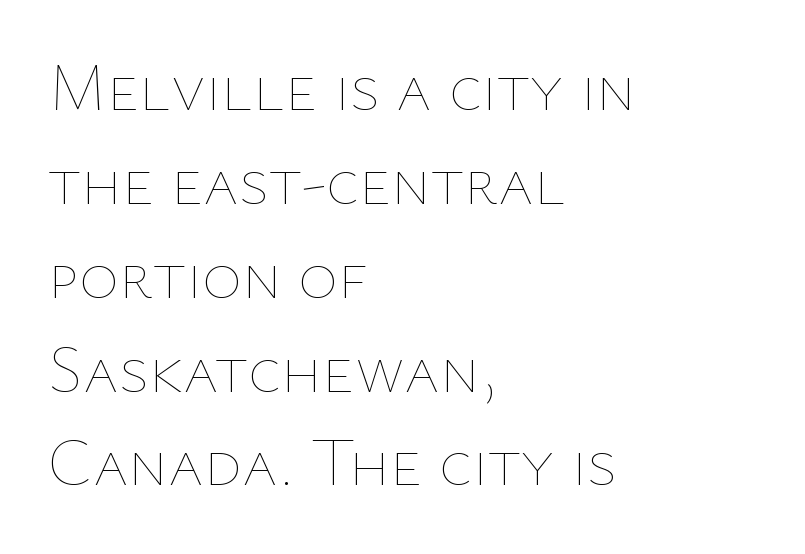
{"italic": "no", "bold": "no", "weight": "thin", "width": "normal", "stroke_contrast": "low", "x_height": "medium", "monospaced": "no", "underline": "no", "align": "left", "line_spacing": "normal", "line_spacing_ratio": 1.38, "letter_spacing": "normal", "letter_spacing_em": 0.0, "glyph_px": 68}
